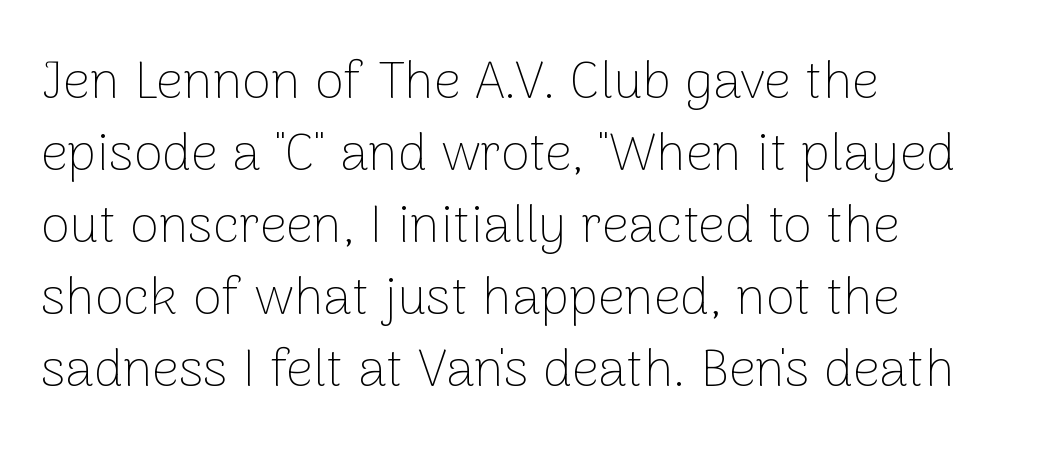
The image shows 53 px thin sans-serif type, upright; set left-aligned, normal line spacing (1.36x), normal letter spacing, not underlined; low stroke contrast and a medium x-height.
